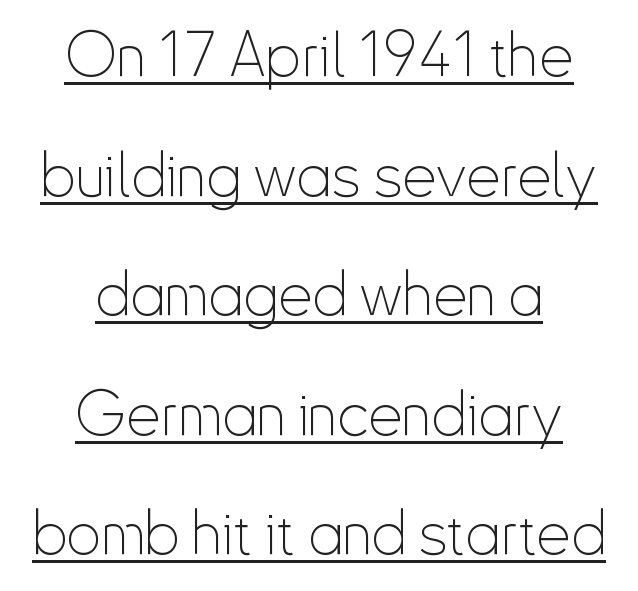
Q: Is the text bold? A: No.
Q: Is the text italic (slanted)? A: No, it is upright.
Q: Is the typeface a serif or a sans-serif typeface? A: Sans-serif.
Q: Is the text underlined? A: Yes.
Q: How is the paragraph aligned? A: Centered.
Q: Is the spacing between letters normal or unusually wide? A: Normal.
Q: Is the spacing between lines tight, normal or loose? A: Loose.
Q: Width (condensed, normal, or wide)? A: Condensed.
Q: Stroke contrast? A: Low.
Q: x-height? A: Small.
Q: Monospaced? A: No.
